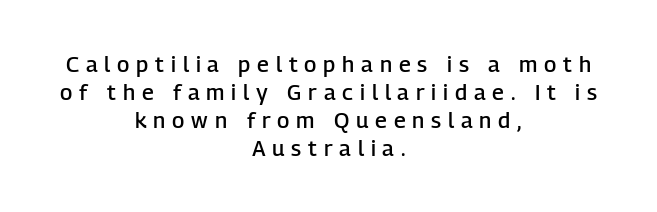
The image shows 22 px text type, upright; set centered, normal line spacing (1.28x), unusually wide letter spacing (+0.31 em), not underlined.
